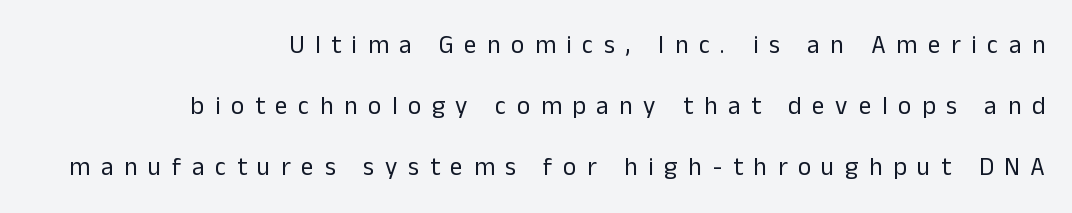
The image shows 25 px text type, upright; set right-aligned, loose line spacing (2.44x), unusually wide letter spacing (+0.43 em), not underlined.
